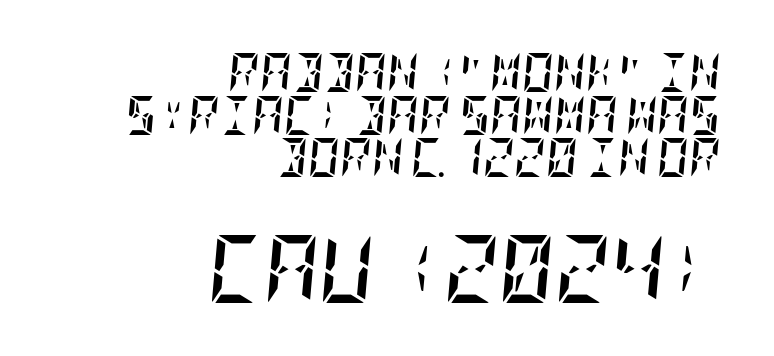
The paragraph shown leans on its right margin. In terms of leading, this rendering errs on the cramped side. Lines of text with bare space underneath. Does the lettering tilt? It does — this is italic. Caption: upper text group reduced, lower text group enlarged. Is the letter spacing exaggerated? No — it looks like the ordinary default.
